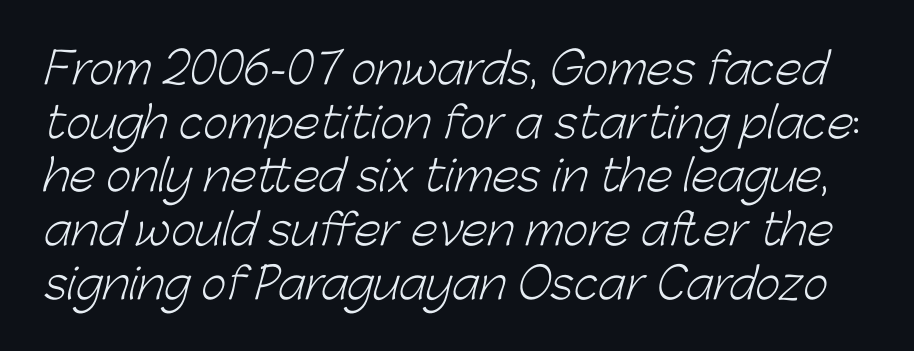
The image shows 43 px light sans-serif type; set normal line spacing (1.25x), normal letter spacing, not underlined; low stroke contrast and a medium x-height.
